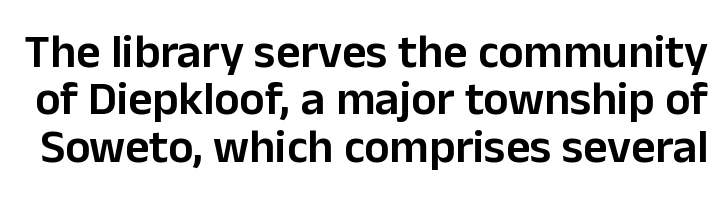
Q: Is the text bold? A: Semi-bold.
Q: Is the text italic (slanted)? A: No, it is upright.
Q: Is the typeface a serif or a sans-serif typeface? A: Sans-serif.
Q: Is the text underlined? A: No.
Q: Is the spacing between letters normal or unusually wide? A: Normal.
Q: Is the spacing between lines tight, normal or loose? A: Tight.
Q: Width (condensed, normal, or wide)? A: Normal.
Q: Stroke contrast? A: Low.
Q: x-height? A: Medium.
Q: Monospaced? A: No.
